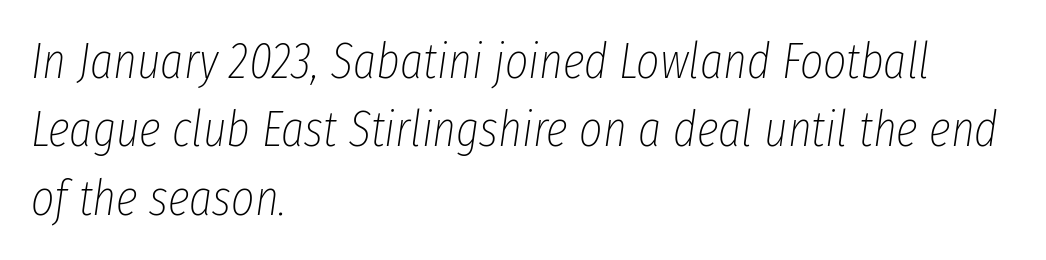
Q: Is the text bold? A: No.
Q: Is the text italic (slanted)? A: Yes, it leans right by about 8 degrees.
Q: Is the text underlined? A: No.
Q: How is the paragraph aligned? A: Left-aligned.
Q: Is the spacing between letters normal or unusually wide? A: Normal.
Q: Is the spacing between lines tight, normal or loose? A: Normal.
Q: Width (condensed, normal, or wide)? A: Condensed.
Q: Stroke contrast? A: Low.
Q: x-height? A: Medium.
Q: Monospaced? A: No.
